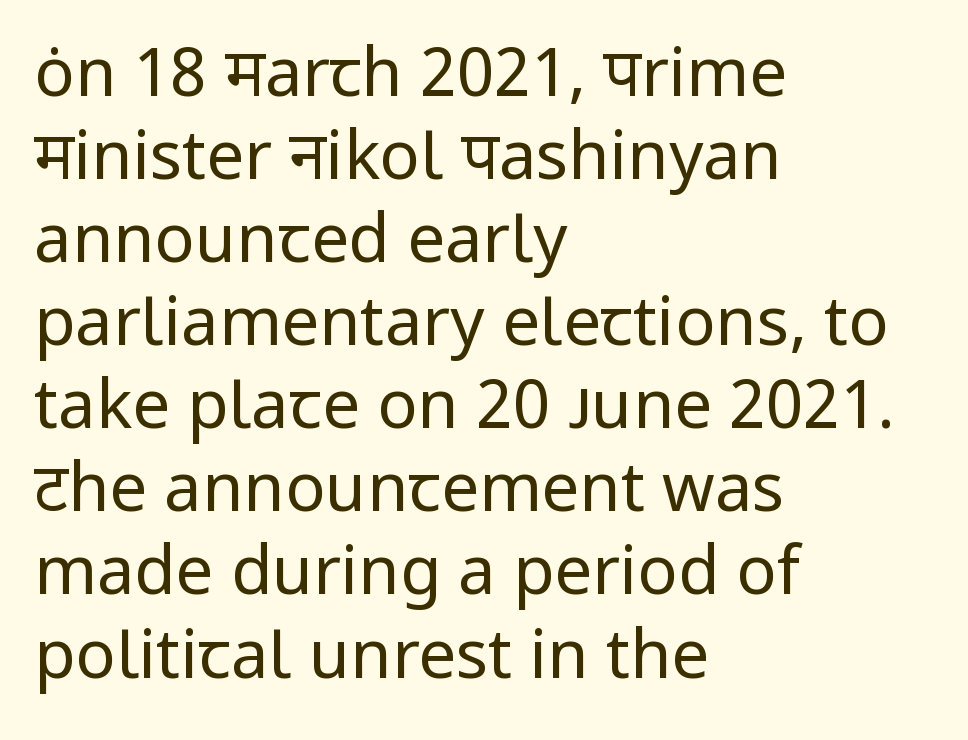
Serif or sans? Sans — the stroke terminals are bare. The rendering uses natural spacing where letterforms have individual widths. Stem width sits at or under what a default text font uses. If you drew a ruler down the left edge, every line would touch it. When letters stand straight like this, we call the style roman or upright. Descenders are the only things crossing below the line.
